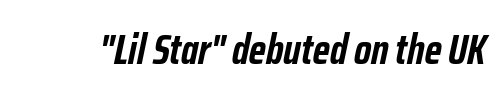
Proportional: the letters do not fall into vertical columns. You'd pick this weight for a headline — it's a proper bold. This sample uses plain, unmodified letter spacing. The rendering applies a slant to the glyphs.
